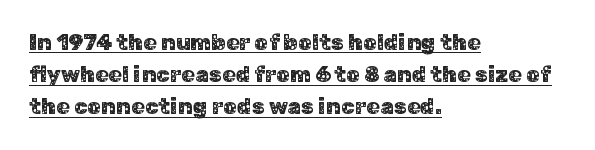
Q: Is the text italic (slanted)? A: No, it is upright.
Q: Is the text underlined? A: Yes.
Q: How is the paragraph aligned? A: Left-aligned.
Q: Is the spacing between letters normal or unusually wide? A: Normal.
Q: Is the spacing between lines tight, normal or loose? A: Normal.
